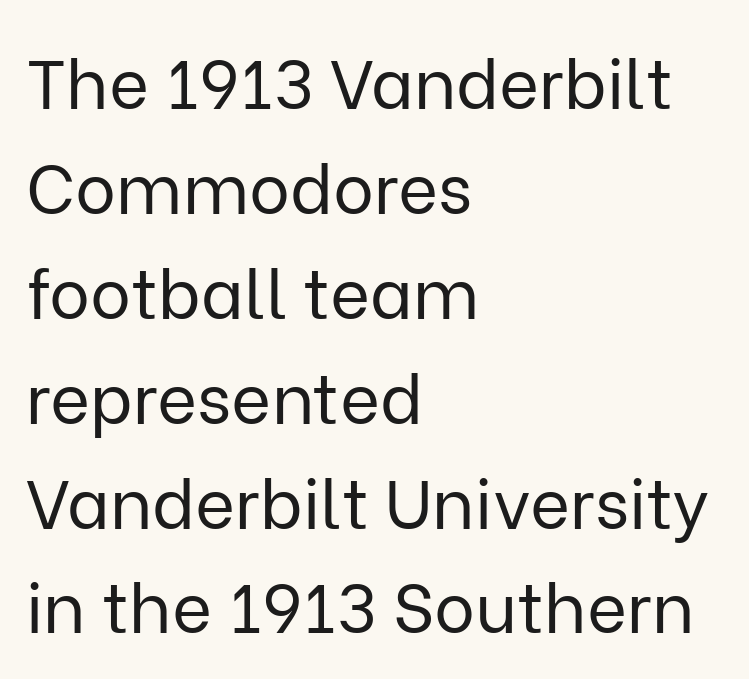
Q: Is the text bold? A: No.
Q: Is the text italic (slanted)? A: No, it is upright.
Q: Is the typeface a serif or a sans-serif typeface? A: Sans-serif.
Q: Is the text underlined? A: No.
Q: How is the paragraph aligned? A: Left-aligned.
Q: Is the spacing between letters normal or unusually wide? A: Normal.
Q: Is the spacing between lines tight, normal or loose? A: Normal.
Q: Width (condensed, normal, or wide)? A: Normal.
Q: Stroke contrast? A: Low.
Q: x-height? A: Medium.
Q: Monospaced? A: No.
